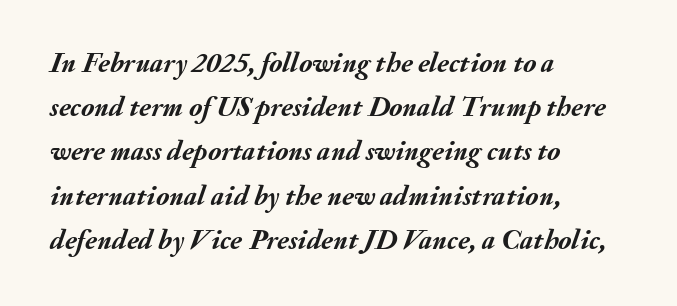
The letters are slanted; this is an italic face. Successive baselines arrive at the customary interval. Decoration check: the copy has no underline. Glyph-to-glyph distance matches everyday printed text. A typesetter would call this proportional, since set widths differ per character.
